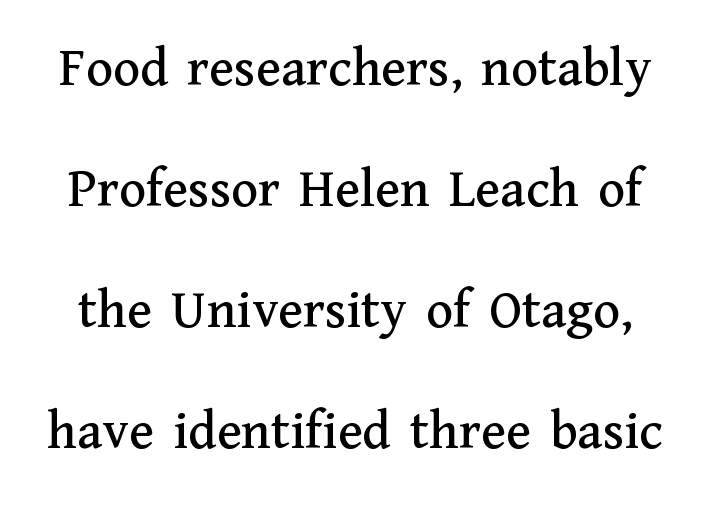
Q: Is the text italic (slanted)? A: No, it is upright.
Q: Is the typeface a serif or a sans-serif typeface? A: Serif.
Q: Is the text underlined? A: No.
Q: Is the spacing between letters normal or unusually wide? A: Normal.
Q: Is the spacing between lines tight, normal or loose? A: Loose.
Q: Width (condensed, normal, or wide)? A: Normal.
Q: Stroke contrast? A: Medium.
Q: x-height? A: Medium.
Q: Monospaced? A: No.
